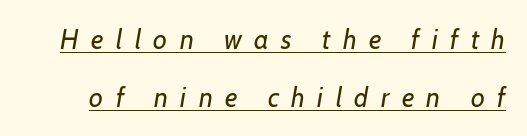
The face used here is rendered with a markedly widened letterfit. Each line of the rendering has a horizontal stroke beneath the glyphs. Observe the lean: these are italic letterforms. A great deal of white space separates one row of letters from the next. Summary of weight: not heavy and not bold.
